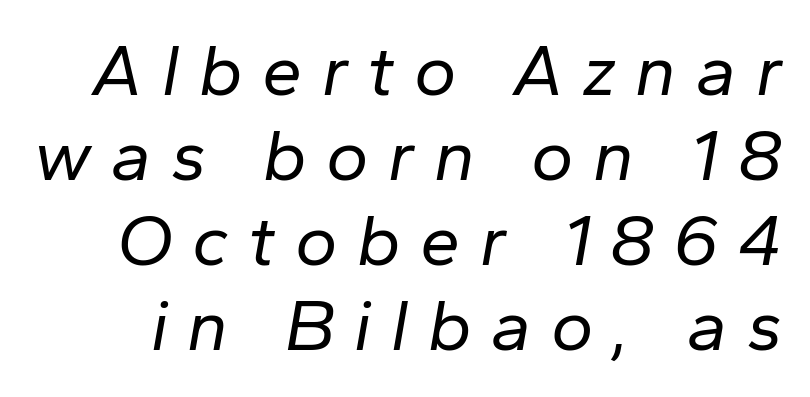
The specimen omits any rule beneath the text block's lines. No chunkiness to these letters — they're not bold. Words appear elongated and porous because spacing is wide. This is oblique type, the kind used for emphasis or titles.
